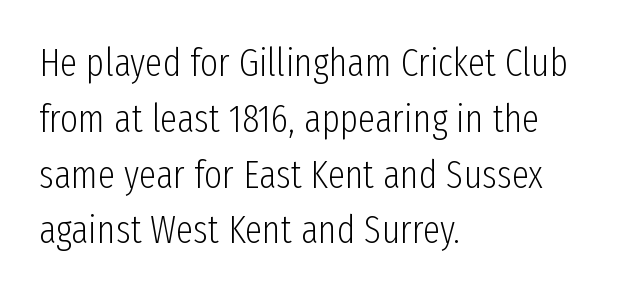
{"serif": "no", "italic": "no", "bold": "no", "weight": "light", "width": "condensed", "stroke_contrast": "low", "x_height": "medium", "monospaced": "no", "underline": "no", "align": "left", "line_spacing": "normal", "line_spacing_ratio": 1.43, "letter_spacing": "normal", "letter_spacing_em": 0.0, "glyph_px": 39}
